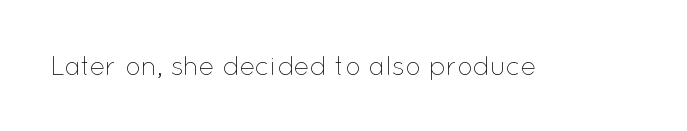
A roman cut, with each character standing at attention. Decoration check: the copy has no underline. The gaps between neighbouring characters are ordinary and unremarkable. Bold? No — there's no thickening of the strokes.
